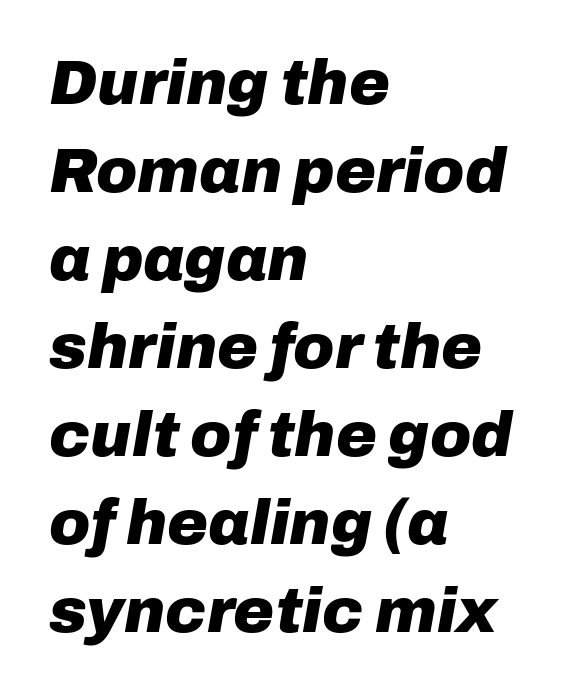
{"italic": "yes", "lean": "right", "slant_degrees": 10, "bold": "yes", "weight": "heavy", "width": "normal", "stroke_contrast": "low", "x_height": "medium", "monospaced": "no", "underline": "no", "align": "left", "line_spacing": "normal", "line_spacing_ratio": 1.42, "letter_spacing": "normal", "letter_spacing_em": 0.0, "glyph_px": 62}
